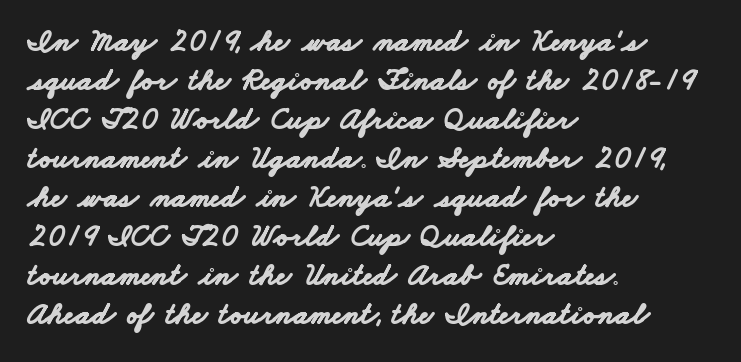
{"serif": "no", "bold": "yes", "weight": "bold", "width": "wide", "stroke_contrast": "low", "x_height": "small", "monospaced": "no", "underline": "no", "align": "left", "line_spacing": "normal", "line_spacing_ratio": 1.26, "letter_spacing": "normal", "letter_spacing_em": 0.0, "glyph_px": 31}
